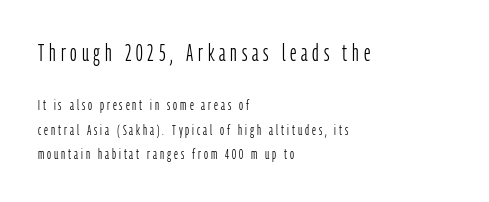
{"italic": "no", "bold": "no", "underline": "no", "align": "left", "line_spacing_ratio": 1.74, "letter_spacing": "wide", "letter_spacing_em": 0.21, "larger_block": "first", "size_ratio": 1.64, "glyph_px": 23}
